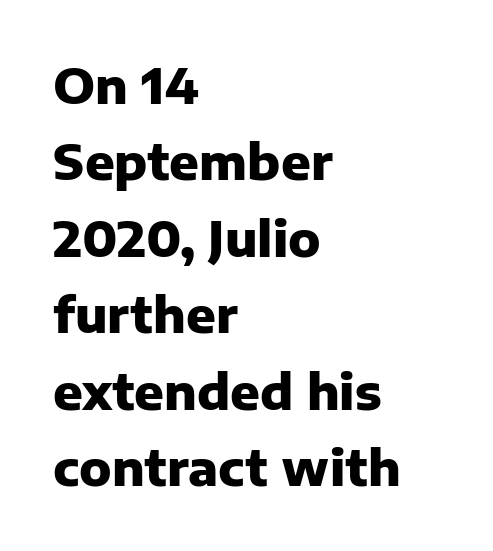
The passage shown has conventional tracking throughout. Nope, not italic — everything's standing straight. Regular leading. The space directly below the letters is spotless. Compared with a centered layout, this one pins lines to the left instead. A typesetter would call this proportional, since set widths differ per character.
